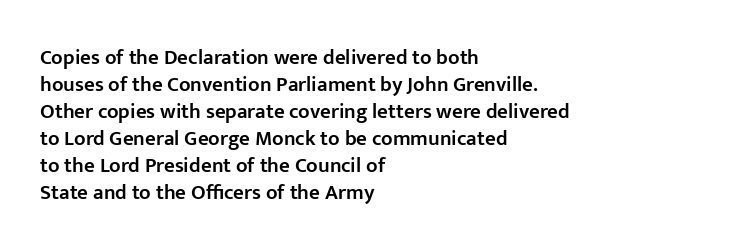
Q: Is the text bold? A: Semi-bold.
Q: Is the text italic (slanted)? A: No, it is upright.
Q: Is the text underlined? A: No.
Q: How is the paragraph aligned? A: Left-aligned.
Q: Is the spacing between letters normal or unusually wide? A: Normal.
Q: Is the spacing between lines tight, normal or loose? A: Normal.
